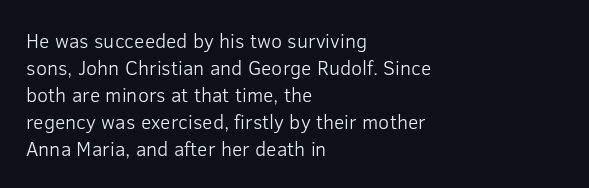
{"italic": "no", "bold": "no", "underline": "no", "align": "left", "line_spacing": "normal", "line_spacing_ratio": 1.35, "letter_spacing": "normal", "letter_spacing_em": 0.0, "glyph_px": 20}
